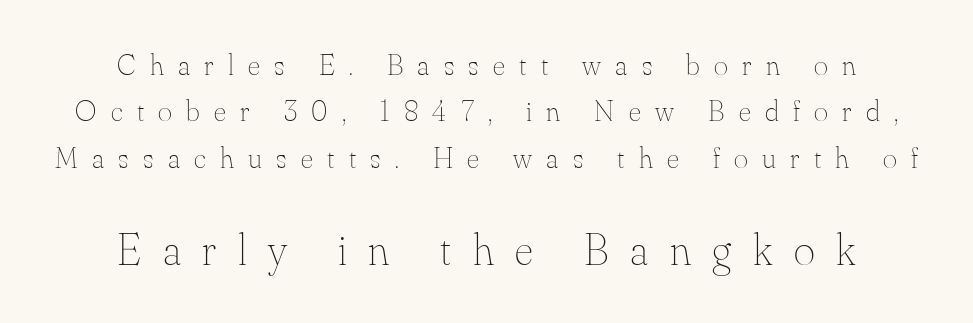
Q: Is the text bold? A: No.
Q: Is the text italic (slanted)? A: No, it is upright.
Q: Is the text underlined? A: No.
Q: How is the paragraph aligned? A: Centered.
Q: Is the spacing between letters normal or unusually wide? A: Unusually wide.
Q: Is the spacing between lines tight, normal or loose? A: Normal.
Q: Which block of text is set in a larger size, the first (top) or the second (bottom)? A: The second (bottom) one.
Q: Width (condensed, normal, or wide)? A: Normal.
Q: Stroke contrast? A: Medium.
Q: x-height? A: Small.
Q: Monospaced? A: No.
